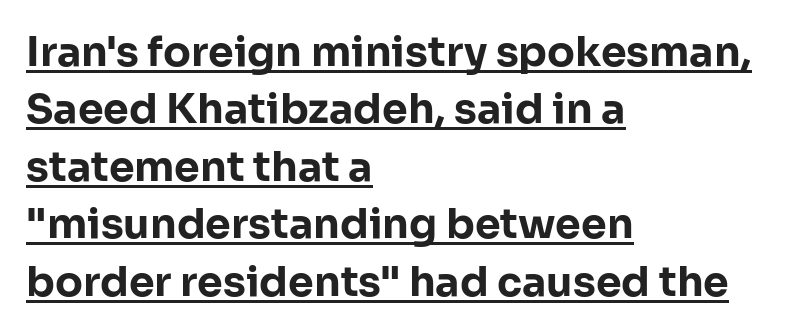
Q: Is the text bold? A: Yes.
Q: Is the text italic (slanted)? A: No, it is upright.
Q: Is the typeface a serif or a sans-serif typeface? A: Sans-serif.
Q: Is the text underlined? A: Yes.
Q: How is the paragraph aligned? A: Left-aligned.
Q: Is the spacing between letters normal or unusually wide? A: Normal.
Q: Is the spacing between lines tight, normal or loose? A: Normal.
Q: Width (condensed, normal, or wide)? A: Normal.
Q: Stroke contrast? A: Low.
Q: x-height? A: Medium.
Q: Monospaced? A: No.
